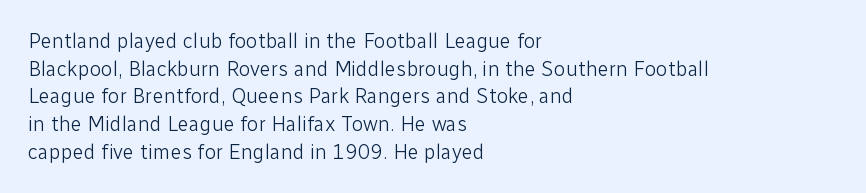
{"italic": "no", "bold": "no", "underline": "no", "align": "left", "line_spacing": "normal", "line_spacing_ratio": 1.32, "letter_spacing": "normal", "letter_spacing_em": 0.0, "glyph_px": 21}
